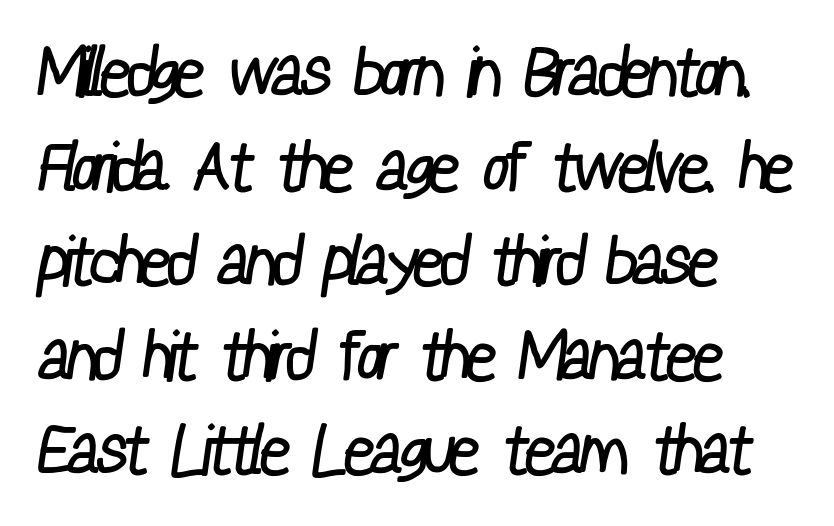
The image shows 68 px regular-weight, condensed sans-serif type; set left-aligned, normal line spacing (1.39x), normal letter spacing, not underlined; low stroke contrast and a medium x-height.
